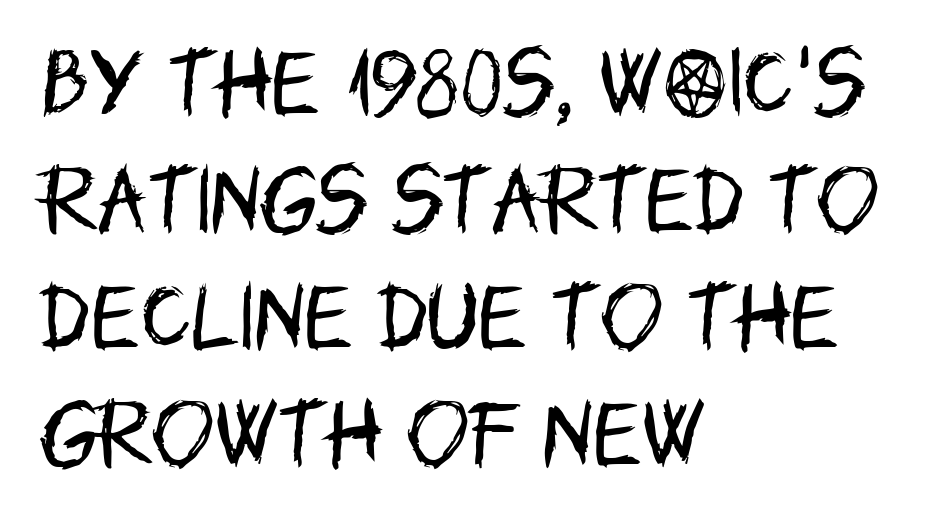
The image shows 75 px regular-weight, condensed sans-serif type, upright; set left-aligned, normal line spacing (1.56x), normal letter spacing, not underlined; low stroke contrast and a large x-height.
